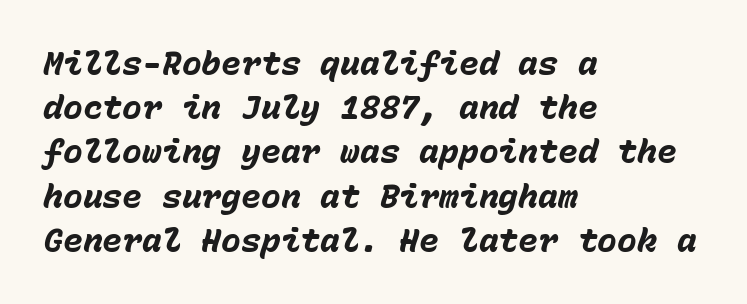
The tracking reads as untouched default to a designer's eye. Is this a fixed-width face? Yes — each glyph sits in an identical cell. Heavy-handed strokes throughout: this text is bold. Short and long lines alike share a common starting point at left. Nobody drew a line under any word here.
